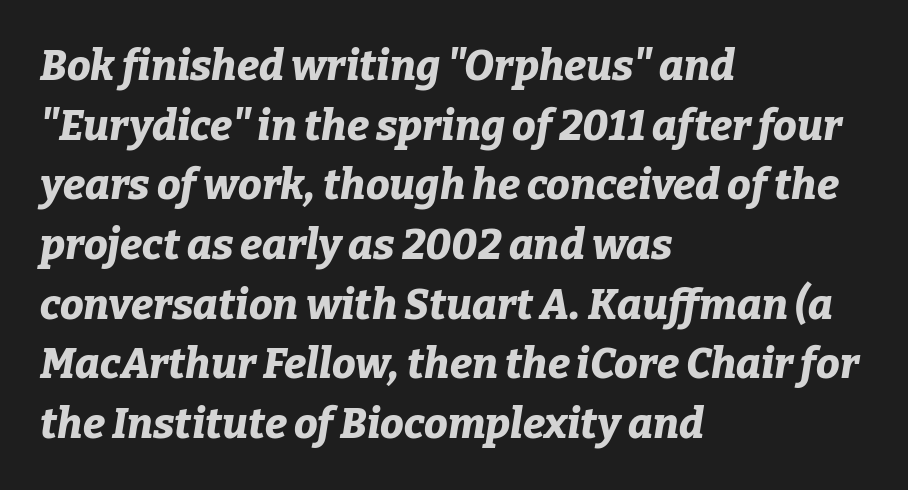
The passage shown is typed in a proportional face where columns would drift. Leading matches the norm, producing a regular column. Quick note: underline off. What weight is shown? A full bold with thick strokes. Does the lettering tilt? It does — this is italic.
